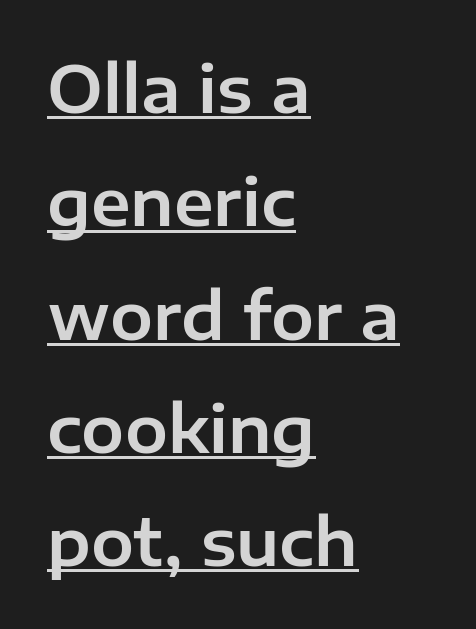
The type sits square on the baseline with zero lean. Serifs: no, the terminals of the letterforms are clean. Each line starts at the same left margin while the right side varies. The rendering uses the underline text-decoration. Varying glyph widths throughout — classic text-font behaviour. Nobody touched the tracking dial on this one.
